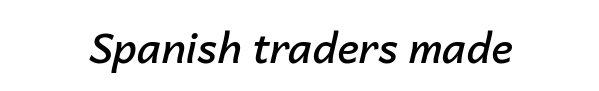
In terms of letterspacing, this is plain default setting. The strip under each line holds only bare page. There's an unmistakable incline to the writing here. Compared with an ordinary text face, these strokes are moderately heavier — a semibold. These lines are rendered in a variable-pitch font.
